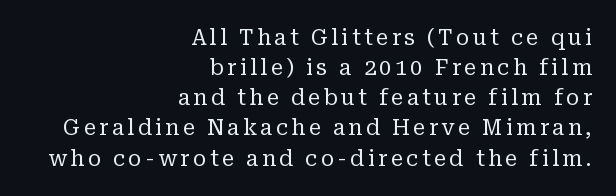
Q: Is the text bold? A: No.
Q: Is the text italic (slanted)? A: No, it is upright.
Q: Is the text underlined? A: No.
Q: How is the paragraph aligned? A: Right-aligned.
Q: Is the spacing between lines tight, normal or loose? A: Normal.
